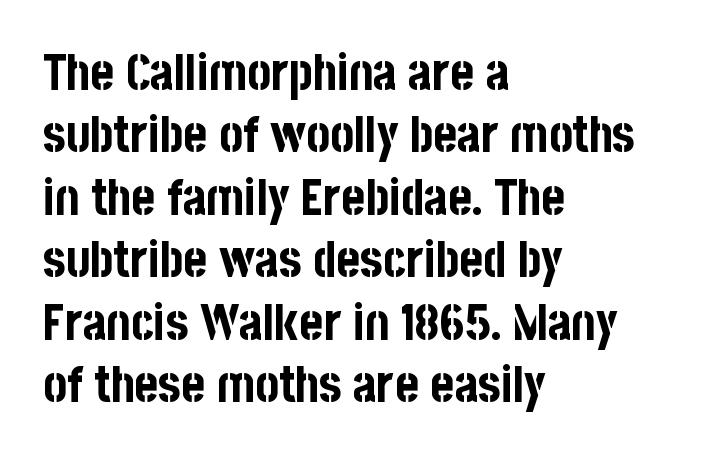
The rendering anchors every line to the left-hand side. No word sits above an underline. In terms of posture, this sample is upright. Is this a fixed-width face? No — the glyphs have proportional, varying widths.
